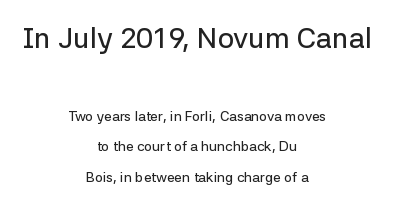
Decoration check: the copy has no underline. The space between consecutive lines is lavish. These two chunks differ in scale, with the top chunk taking the larger measure. The face used here is a sans, in the tradition of grotesques and geometrics. Looks like regular typesetting: each glyph gets only the width it needs.
